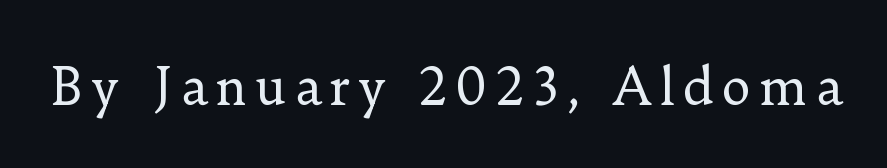
Words float on clear page, feet unadorned. The letters advance in unequal steps, a hallmark of proportional type. Stroke mass is kept to a normal reading level or below. Old-style or modern, the face here clearly has serifs. It's the straight-up-and-down kind of type.
